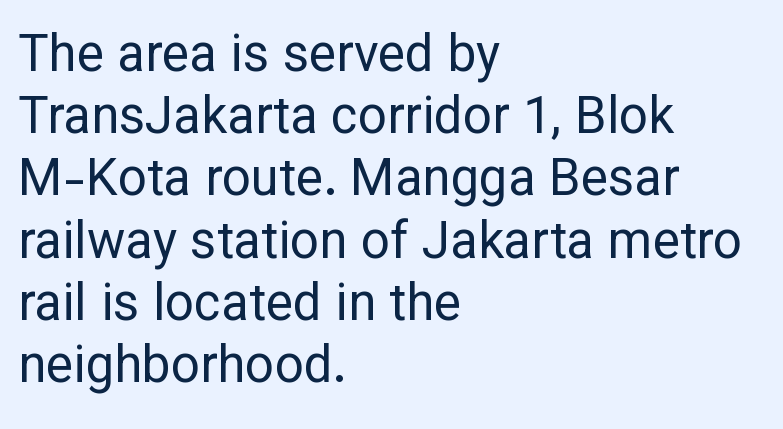
Q: Is the text bold? A: No.
Q: Is the text italic (slanted)? A: No, it is upright.
Q: Is the typeface a serif or a sans-serif typeface? A: Sans-serif.
Q: Is the text underlined? A: No.
Q: How is the paragraph aligned? A: Left-aligned.
Q: Is the spacing between letters normal or unusually wide? A: Normal.
Q: Width (condensed, normal, or wide)? A: Normal.
Q: Stroke contrast? A: Low.
Q: x-height? A: Medium.
Q: Monospaced? A: No.
